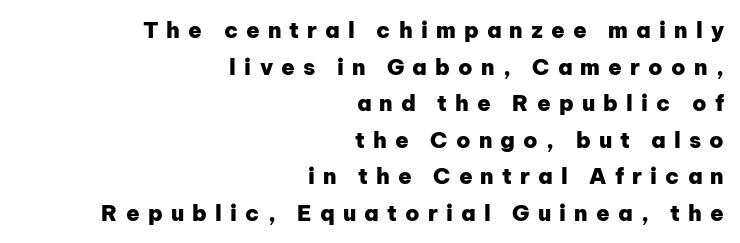
{"italic": "no", "bold": "yes", "underline": "no", "align": "right", "line_spacing": "normal", "line_spacing_ratio": 1.66, "letter_spacing": "wide", "letter_spacing_em": 0.37, "glyph_px": 22}
